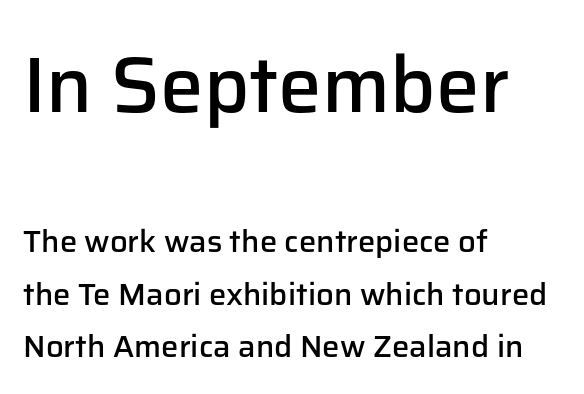
{"serif": "no", "italic": "no", "bold": "semi", "weight": "semibold", "width": "normal", "stroke_contrast": "low", "x_height": "medium", "monospaced": "no", "underline": "no", "align": "left", "line_spacing": "normal", "line_spacing_ratio": 1.68, "letter_spacing": "normal", "letter_spacing_em": 0.0, "larger_block": "first", "size_ratio": 2.52, "glyph_px": 78}
